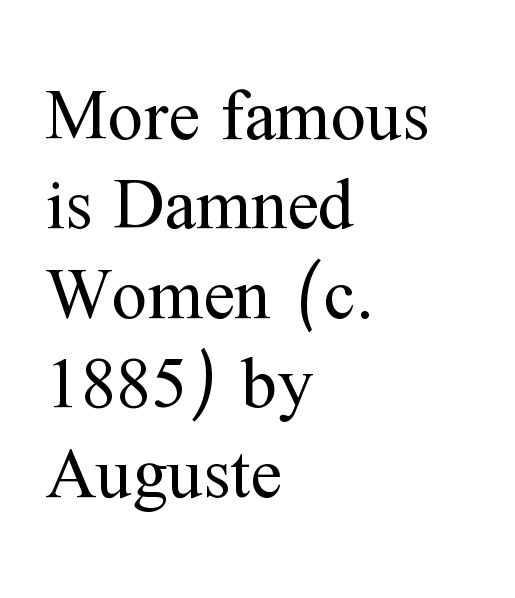
{"serif": "yes", "italic": "no", "bold": "no", "weight": "regular", "width": "normal", "stroke_contrast": "medium", "x_height": "medium", "monospaced": "no", "underline": "no", "align": "left", "line_spacing": "normal", "line_spacing_ratio": 1.26, "letter_spacing": "normal", "letter_spacing_em": 0.0, "glyph_px": 71}
